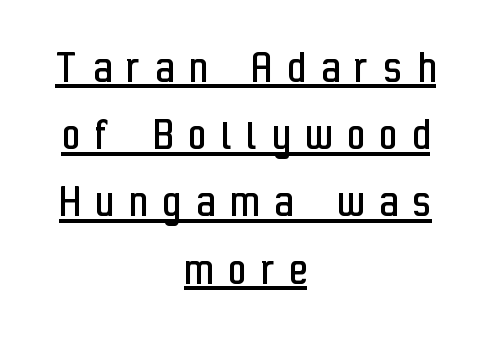
{"serif": "no", "italic": "no", "bold": "no", "weight": "regular", "width": "condensed", "stroke_contrast": "low", "x_height": "medium", "monospaced": "no", "underline": "yes", "align": "center", "line_spacing": "normal", "line_spacing_ratio": 1.4, "letter_spacing": "wide", "letter_spacing_em": 0.33, "glyph_px": 48}
